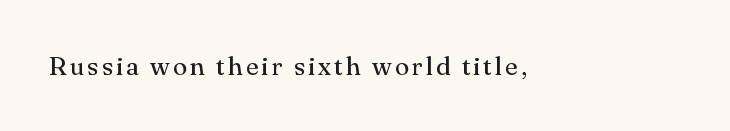
The image shows 26 px text type, upright; set not underlined.
